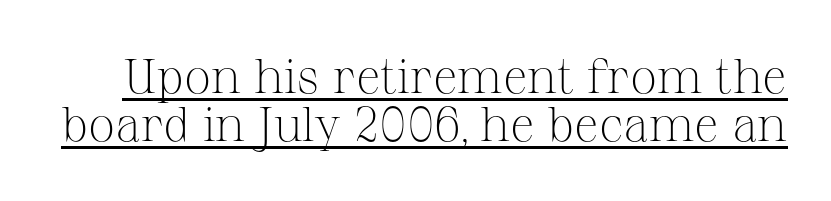
The image shows 48 px light serif type, upright; set tight line spacing (1.0x), normal letter spacing, underlined; medium stroke contrast and a medium x-height.
